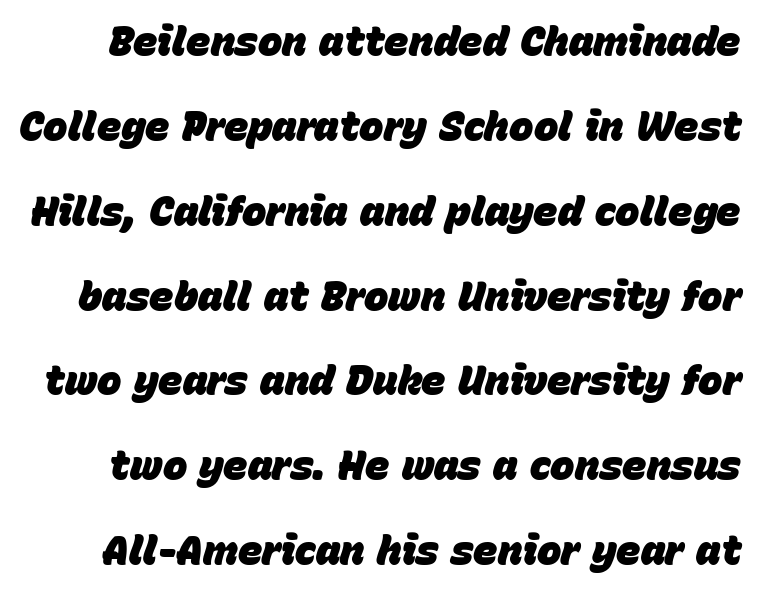
{"italic": "yes", "lean": "right", "slant_degrees": 15, "bold": "yes", "weight": "heavy", "width": "normal", "stroke_contrast": "low", "x_height": "large", "monospaced": "no", "underline": "no", "line_spacing": "loose", "line_spacing_ratio": 2.07, "letter_spacing": "normal", "letter_spacing_em": 0.0, "glyph_px": 41}
